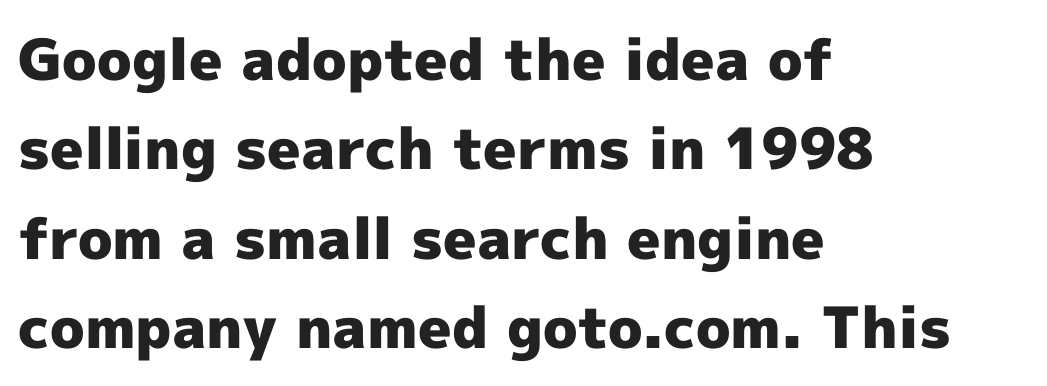
The image shows 57 px heavy sans-serif type, upright; set left-aligned, normal line spacing (1.57x), normal letter spacing, not underlined; a medium x-height.
